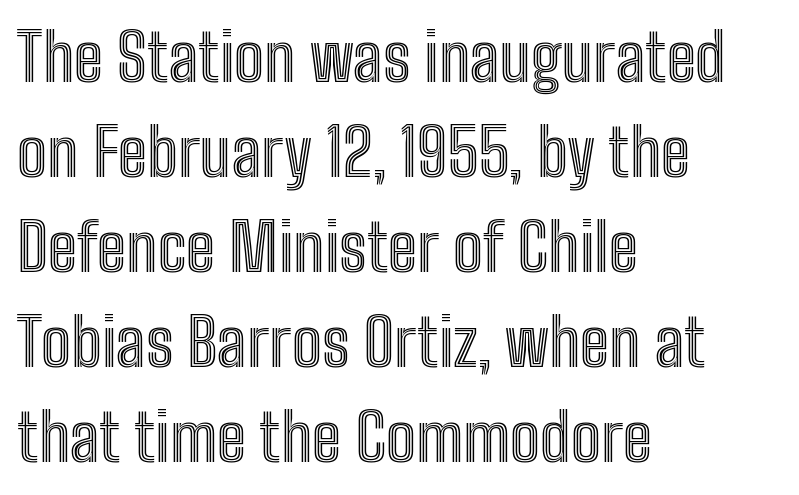
Note the varied advance widths — an 'i' is clearly narrower than an 'm'. This sample keeps an unexceptional amount of space between lines. This is roman type, the default non-slanted kind. Horizontally, the lines are justified to the leading edge only. Standard letterfit; no display-style spreading of the glyphs. Words float on clear page, feet unadorned.
